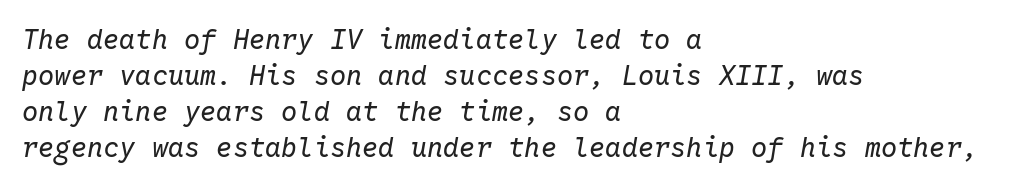
{"italic": "yes", "lean": "right", "slant_degrees": 10, "bold": "no", "underline": "no", "align": "left", "line_spacing": "normal", "line_spacing_ratio": 1.33, "letter_spacing": "normal", "letter_spacing_em": 0.0, "glyph_px": 27}
